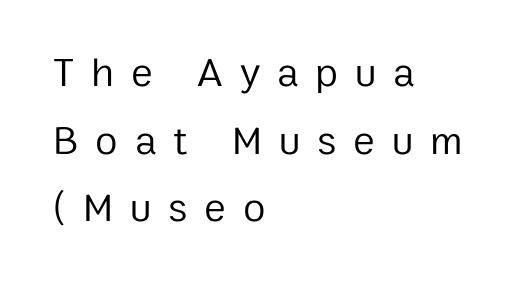
Q: Is the text bold? A: No.
Q: Is the text italic (slanted)? A: No, it is upright.
Q: Is the typeface a serif or a sans-serif typeface? A: Sans-serif.
Q: Is the text underlined? A: No.
Q: How is the paragraph aligned? A: Left-aligned.
Q: Is the spacing between letters normal or unusually wide? A: Unusually wide.
Q: Is the spacing between lines tight, normal or loose? A: Normal.
Q: Width (condensed, normal, or wide)? A: Normal.
Q: Stroke contrast? A: Low.
Q: x-height? A: Medium.
Q: Monospaced? A: No.
